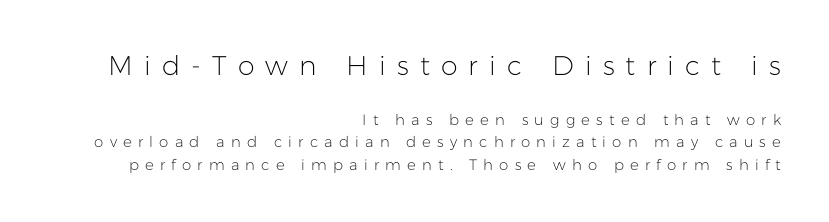
Plain, unruled lines of type. Where is the straight margin? On the right. The passage shown has open, widely tracked lettering throughout. The first block has been scaled up relative to the second. Regular leading. The face looks like a standard text weight, possibly lighter.
